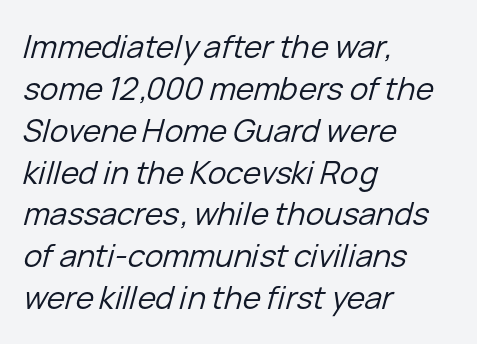
Q: Is the text bold? A: No.
Q: Is the text italic (slanted)? A: Yes, it leans right by about 15 degrees.
Q: Is the text underlined? A: No.
Q: How is the paragraph aligned? A: Left-aligned.
Q: Is the spacing between letters normal or unusually wide? A: Normal.
Q: Is the spacing between lines tight, normal or loose? A: Normal.
Q: Width (condensed, normal, or wide)? A: Normal.
Q: Stroke contrast? A: Low.
Q: x-height? A: Medium.
Q: Monospaced? A: No.
